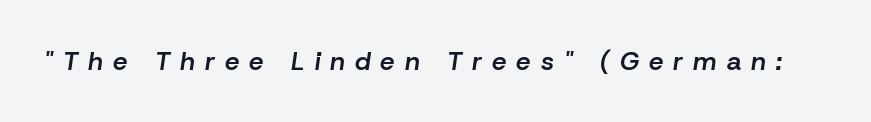
The image shows 26 px text type, italic (leaning right); set unusually wide letter spacing (+0.38 em), not underlined.
